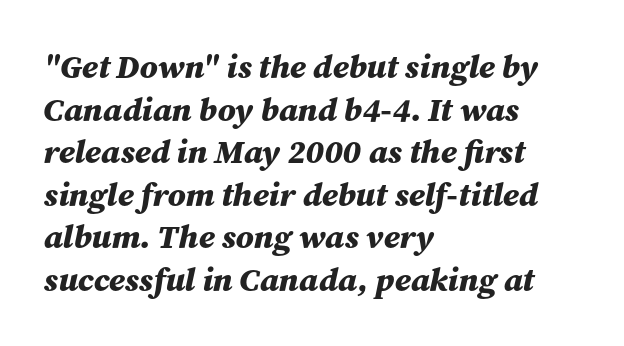
Q: Is the text bold? A: Yes.
Q: Is the text italic (slanted)? A: Yes, it leans right by about 12 degrees.
Q: Is the text underlined? A: No.
Q: How is the paragraph aligned? A: Left-aligned.
Q: Is the spacing between letters normal or unusually wide? A: Normal.
Q: Is the spacing between lines tight, normal or loose? A: Normal.
Q: Width (condensed, normal, or wide)? A: Normal.
Q: Stroke contrast? A: Medium.
Q: x-height? A: Medium.
Q: Monospaced? A: No.
